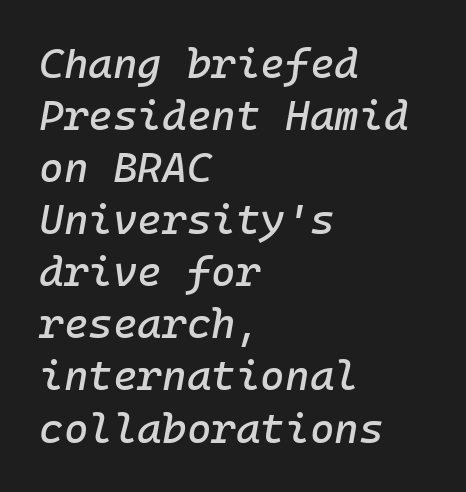
{"italic": "yes", "lean": "right", "slant_degrees": 10, "width": "normal", "stroke_contrast": "low", "x_height": "medium", "underline": "no", "align": "left", "line_spacing_ratio": 1.24, "letter_spacing": "normal", "letter_spacing_em": 0.0, "glyph_px": 42}
